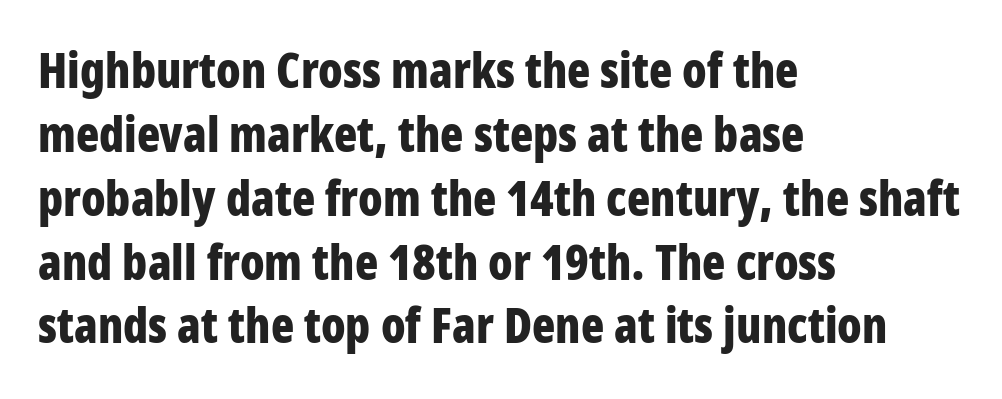
Q: Is the text bold? A: Yes.
Q: Is the text italic (slanted)? A: No, it is upright.
Q: Is the typeface a serif or a sans-serif typeface? A: Sans-serif.
Q: Is the text underlined? A: No.
Q: How is the paragraph aligned? A: Left-aligned.
Q: Is the spacing between letters normal or unusually wide? A: Normal.
Q: Is the spacing between lines tight, normal or loose? A: Normal.
Q: Width (condensed, normal, or wide)? A: Condensed.
Q: Stroke contrast? A: Low.
Q: x-height? A: Large.
Q: Monospaced? A: No.
